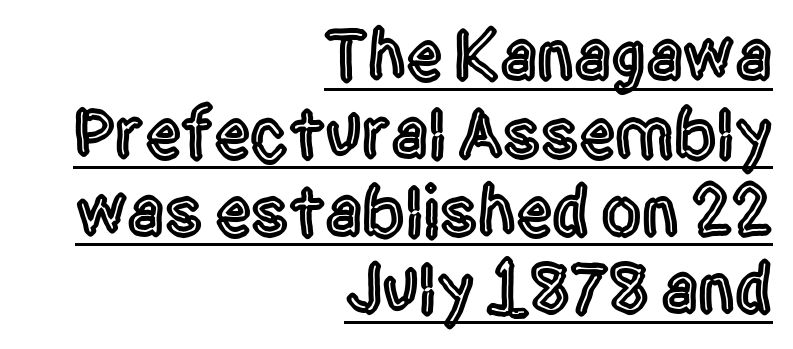
Q: Is the text italic (slanted)? A: No, it is upright.
Q: Is the typeface a serif or a sans-serif typeface? A: Sans-serif.
Q: Is the text underlined? A: Yes.
Q: How is the paragraph aligned? A: Right-aligned.
Q: Is the spacing between letters normal or unusually wide? A: Normal.
Q: Is the spacing between lines tight, normal or loose? A: Tight.
Q: Width (condensed, normal, or wide)? A: Condensed.
Q: x-height? A: Large.
Q: Monospaced? A: No.
